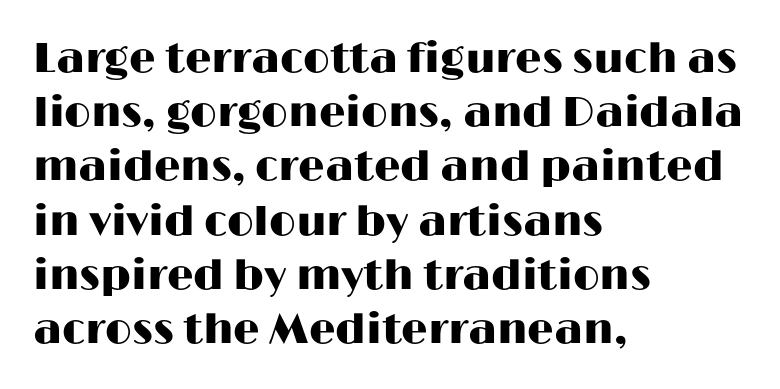
{"serif": "no", "italic": "no", "width": "wide", "stroke_contrast": "high", "x_height": "medium", "monospaced": "no", "underline": "no", "align": "left", "line_spacing": "normal", "line_spacing_ratio": 1.29, "letter_spacing": "normal", "letter_spacing_em": 0.0, "glyph_px": 42}
